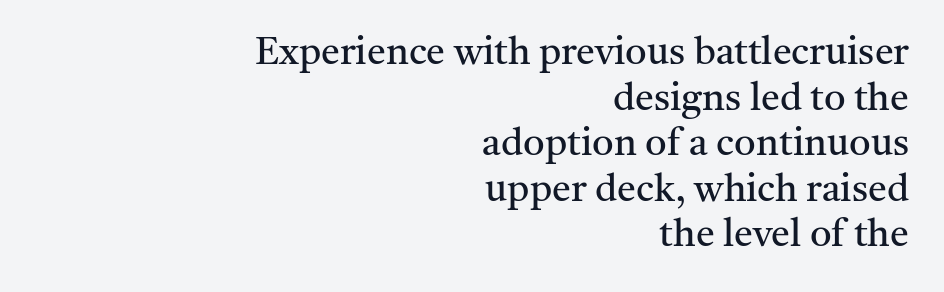
The characters display serif detailing at their extremities. There is no visible air inserted between adjacent glyphs. You could not count columns in this text — the font is proportionally spaced. The glyphs are unaccompanied by any horizontal stroke below them. Does the lettering tilt? It doesn't — this is upright. One-word summary of the alignment: right.
